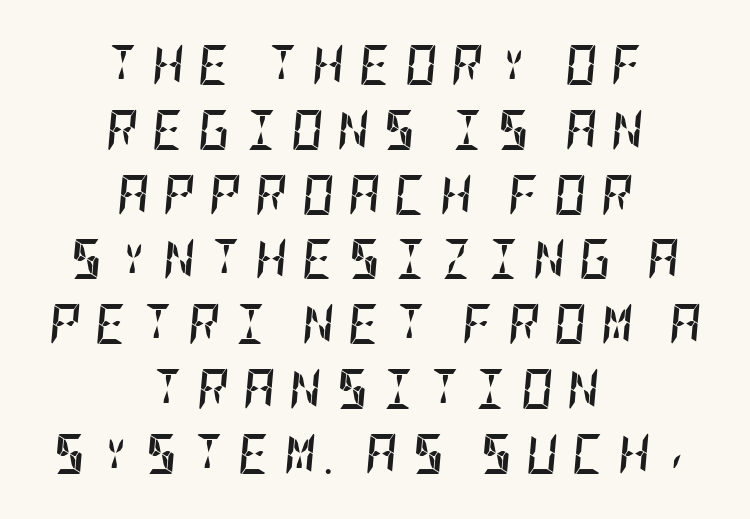
The zone under the glyphs is completely vacant. On the weight axis this lands at bold, roughly 700. How would I describe the line gaps? Plain and ordinary. Each line is balanced around a shared central axis. The horizontal fit of the characters is loose and conspicuously gappy. Italic: yes, the glyphs are oblique.
